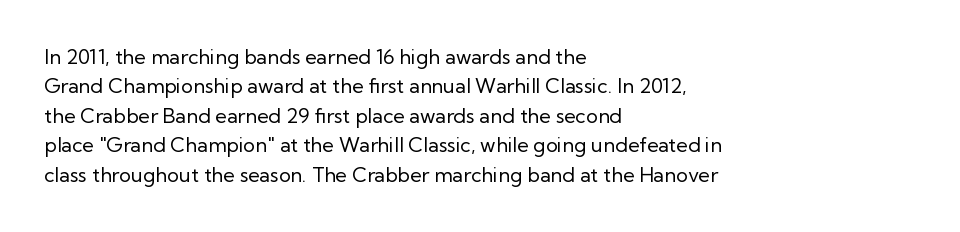
Q: Is the text bold? A: No.
Q: Is the text italic (slanted)? A: No, it is upright.
Q: Is the text underlined? A: No.
Q: How is the paragraph aligned? A: Left-aligned.
Q: Is the spacing between letters normal or unusually wide? A: Normal.
Q: Is the spacing between lines tight, normal or loose? A: Normal.
